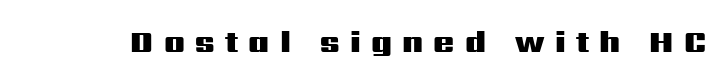
Ascenders rise straight up at ninety degrees. To sum up the face: it is a sans, with no serifs. Each row of text sits above clean, open space. Each word looks stretched out because of the extra space between its letters.
